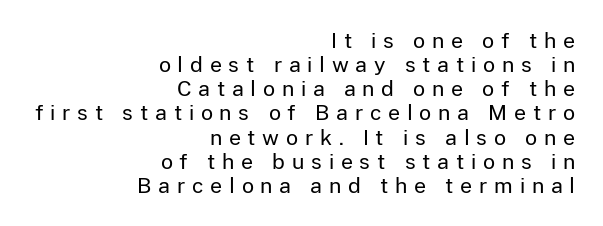
Q: Is the text bold? A: No.
Q: Is the text italic (slanted)? A: No, it is upright.
Q: Is the text underlined? A: No.
Q: How is the paragraph aligned? A: Right-aligned.
Q: Is the spacing between letters normal or unusually wide? A: Unusually wide.
Q: Is the spacing between lines tight, normal or loose? A: Tight.
